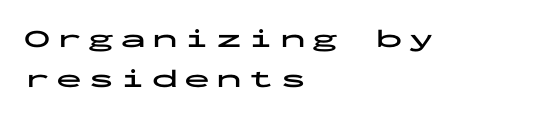
Q: Is the text bold? A: Yes.
Q: Is the text italic (slanted)? A: No, it is upright.
Q: Is the text underlined? A: No.
Q: How is the paragraph aligned? A: Left-aligned.
Q: Is the spacing between letters normal or unusually wide? A: Unusually wide.
Q: Is the spacing between lines tight, normal or loose? A: Normal.
